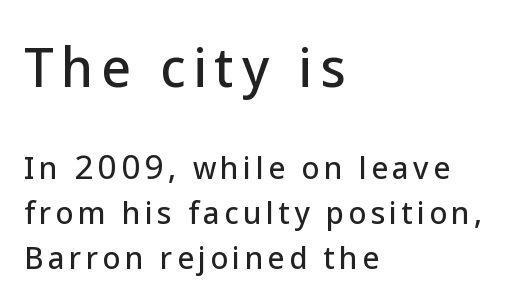
Ascenders rise straight up at ninety degrees. The more generous point size was reserved for the upper chunk. Just letters on the line, the space beneath them empty. Typeset ragged right — the left edge is the straight one. Nope, no serifs anywhere on these letters.
